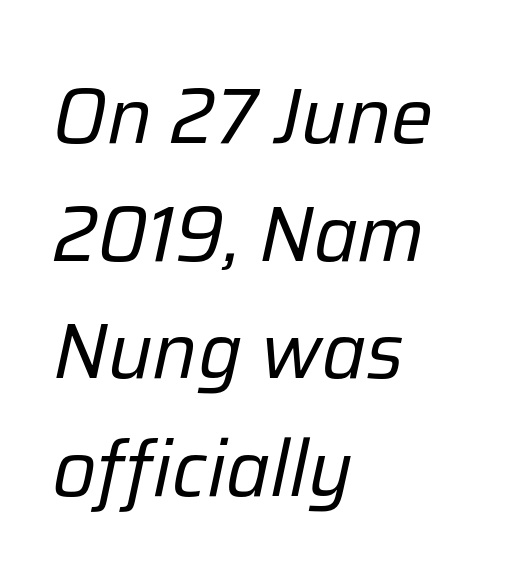
Q: Is the text bold? A: No.
Q: Is the text italic (slanted)? A: Yes, it leans right by about 12 degrees.
Q: Is the text underlined? A: No.
Q: How is the paragraph aligned? A: Left-aligned.
Q: Is the spacing between letters normal or unusually wide? A: Normal.
Q: Is the spacing between lines tight, normal or loose? A: Normal.
Q: Width (condensed, normal, or wide)? A: Normal.
Q: Stroke contrast? A: Low.
Q: x-height? A: Medium.
Q: Monospaced? A: No.
